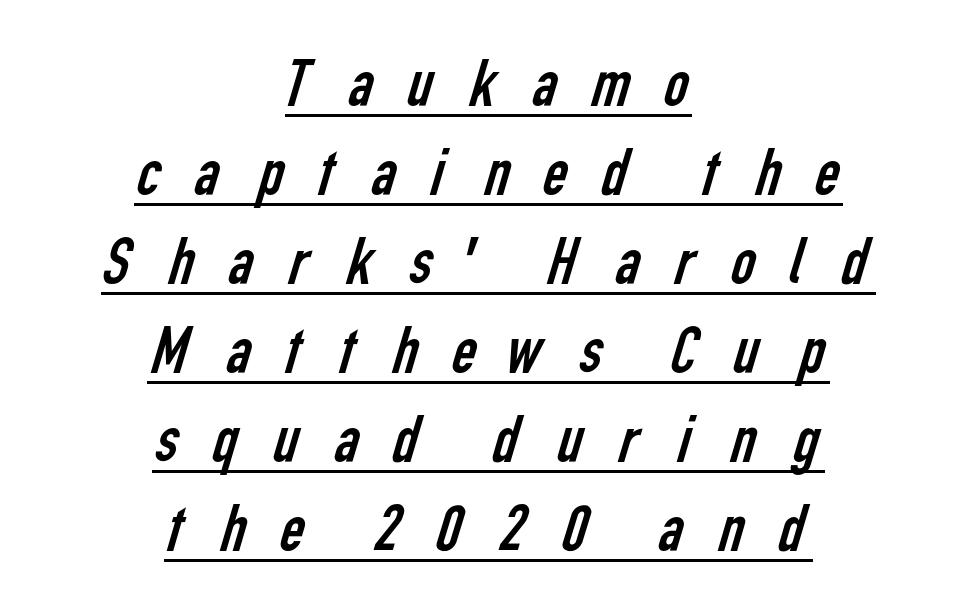
Q: Is the text bold? A: No.
Q: Is the typeface a serif or a sans-serif typeface? A: Sans-serif.
Q: Is the text underlined? A: Yes.
Q: How is the paragraph aligned? A: Centered.
Q: Is the spacing between letters normal or unusually wide? A: Unusually wide.
Q: Is the spacing between lines tight, normal or loose? A: Normal.
Q: Width (condensed, normal, or wide)? A: Condensed.
Q: Stroke contrast? A: Low.
Q: x-height? A: Medium.
Q: Monospaced? A: No.
